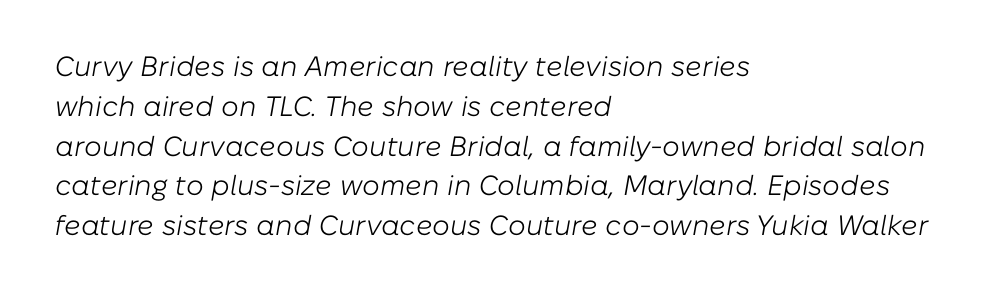
{"italic": "yes", "lean": "right", "slant_degrees": 10, "bold": "no", "weight": "light", "width": "normal", "stroke_contrast": "low", "x_height": "medium", "monospaced": "no", "underline": "no", "align": "left", "line_spacing": "normal", "line_spacing_ratio": 1.42, "letter_spacing": "normal", "letter_spacing_em": 0.0, "glyph_px": 28}
